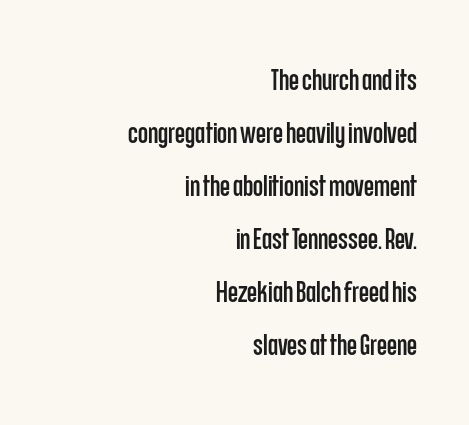
{"serif": "no", "italic": "no", "width": "condensed", "stroke_contrast": "low", "x_height": "large", "monospaced": "no", "underline": "no", "align": "right", "line_spacing_ratio": 1.83, "letter_spacing": "normal", "letter_spacing_em": 0.0, "glyph_px": 29}
